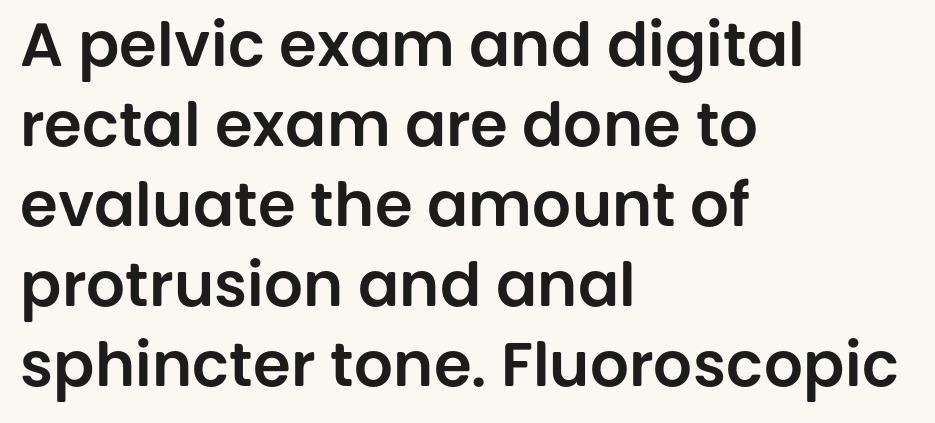
The image shows 61 px sans-serif type, upright; set left-aligned, normal line spacing (1.31x), normal letter spacing, not underlined; low stroke contrast and a large x-height.
